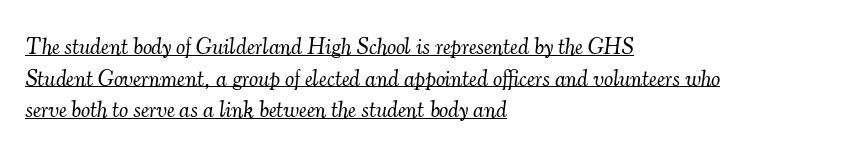
These lines are set flush left with a ragged right edge. Caption: standard tracking, unaltered. Is this a heavy cut? Hardly; it is regular or lighter. Quick note: italic. Interline gaps are of average width in this sample.
